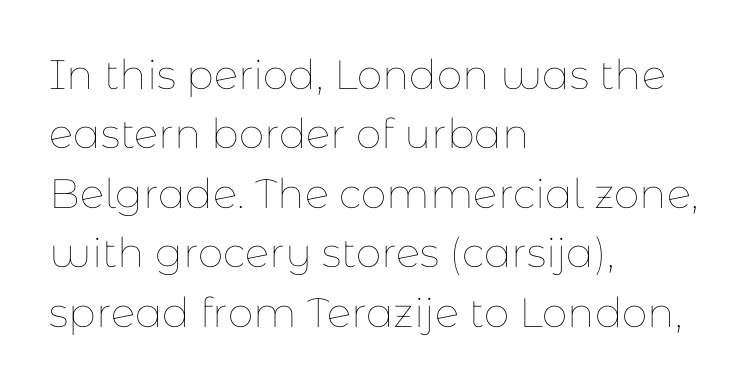
Q: Is the text bold? A: No.
Q: Is the text italic (slanted)? A: No, it is upright.
Q: Is the text underlined? A: No.
Q: How is the paragraph aligned? A: Left-aligned.
Q: Is the spacing between letters normal or unusually wide? A: Normal.
Q: Is the spacing between lines tight, normal or loose? A: Normal.
Q: Width (condensed, normal, or wide)? A: Normal.
Q: Stroke contrast? A: Low.
Q: x-height? A: Medium.
Q: Monospaced? A: No.
